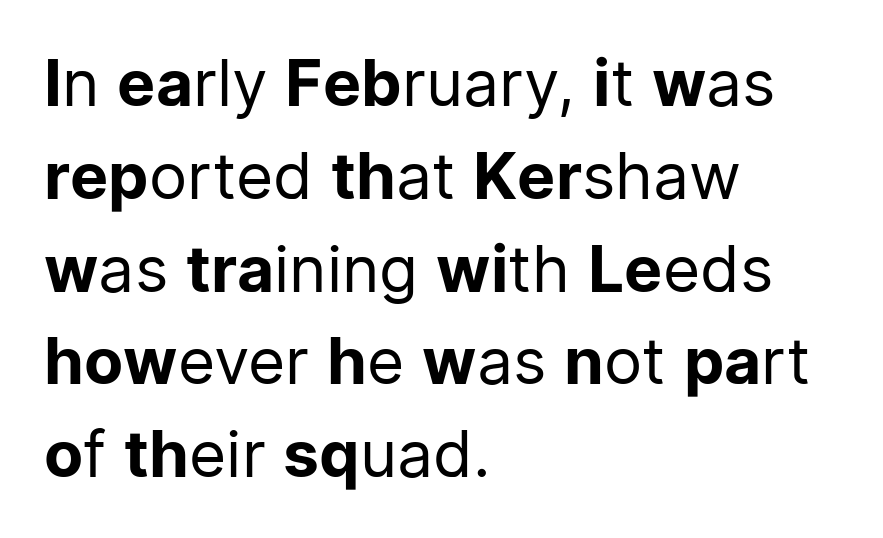
The image shows 64 px regular-weight sans-serif type, upright; set left-aligned, normal line spacing (1.45x), normal letter spacing, not underlined; low stroke contrast and a medium x-height.
